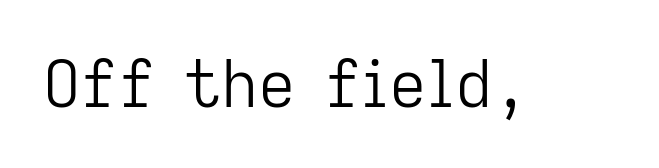
{"serif": "no", "italic": "no", "bold": "no", "weight": "light", "width": "normal", "stroke_contrast": "low", "x_height": "medium", "monospaced": "no", "underline": "no", "letter_spacing": "normal", "letter_spacing_em": 0.0, "glyph_px": 65}
